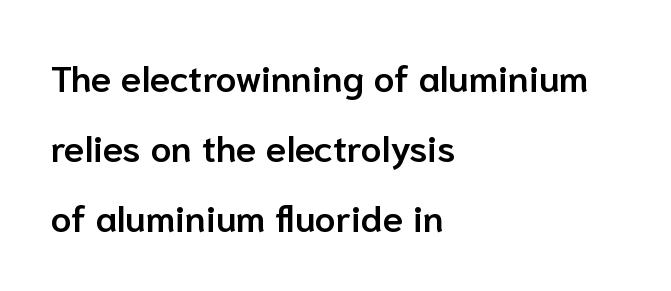
Q: Is the text bold? A: Semi-bold.
Q: Is the text italic (slanted)? A: No, it is upright.
Q: Is the typeface a serif or a sans-serif typeface? A: Sans-serif.
Q: Is the text underlined? A: No.
Q: How is the paragraph aligned? A: Left-aligned.
Q: Is the spacing between letters normal or unusually wide? A: Normal.
Q: Width (condensed, normal, or wide)? A: Normal.
Q: Stroke contrast? A: Low.
Q: x-height? A: Medium.
Q: Monospaced? A: No.
